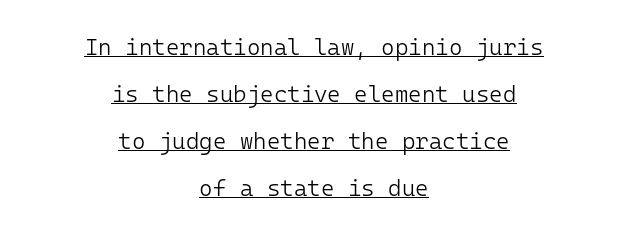
Beneath each row of characters lies a ruled line. Layout note: lines centered. No letter is thick-stroked: the sample isn't bold. Style check: upright. Reading down the column, the eye jumps a long way to each next line.
